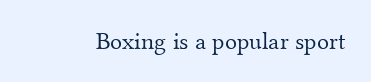
The rendering keeps characters at their native spacing. The font sits on the lighter half of the weight spectrum, regular included. Quick note: underline off. Is there any slant? The stems are plumb.
